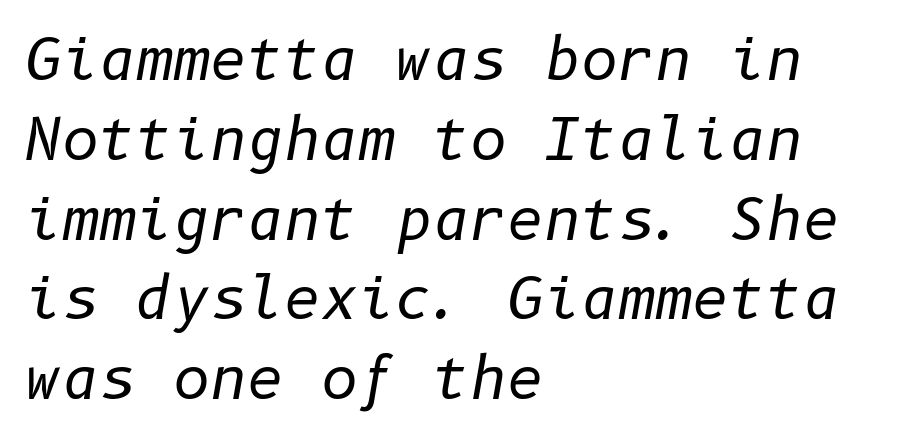
The image shows 57 px regular-weight type, italic (leaning right); set left-aligned, normal line spacing (1.4x), normal letter spacing, not underlined; low stroke contrast and a medium x-height.
